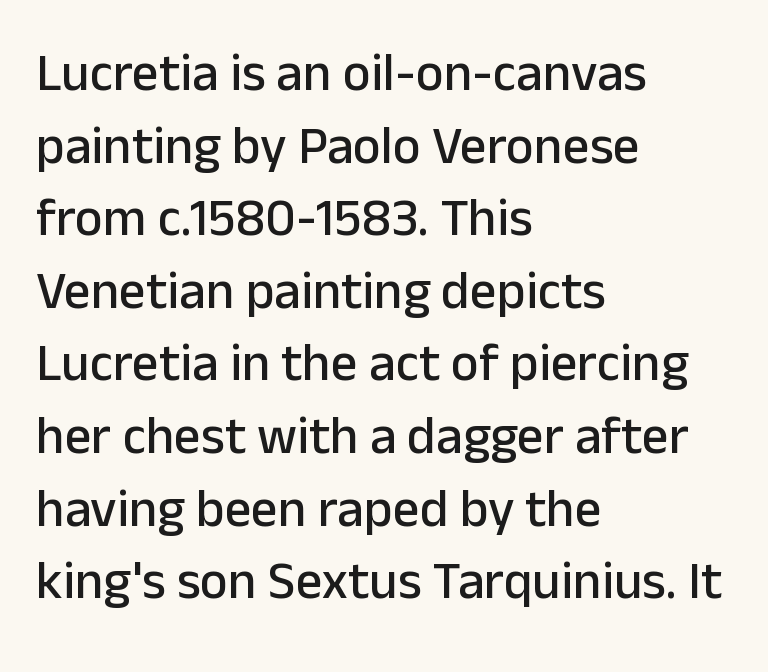
{"serif": "no", "italic": "no", "width": "normal", "stroke_contrast": "low", "x_height": "medium", "monospaced": "no", "underline": "no", "align": "left", "line_spacing": "normal", "line_spacing_ratio": 1.37, "letter_spacing": "normal", "letter_spacing_em": 0.0, "glyph_px": 53}
